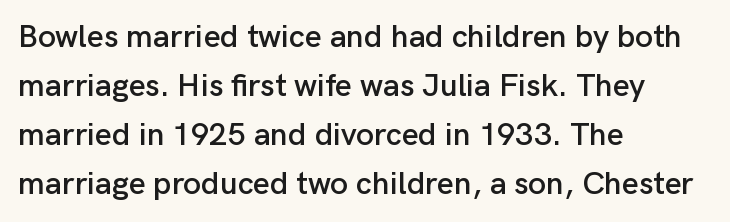
{"serif": "no", "italic": "no", "width": "normal", "stroke_contrast": "low", "x_height": "medium", "monospaced": "no", "underline": "no", "align": "left", "line_spacing": "normal", "line_spacing_ratio": 1.53, "letter_spacing": "normal", "letter_spacing_em": 0.0, "glyph_px": 32}
